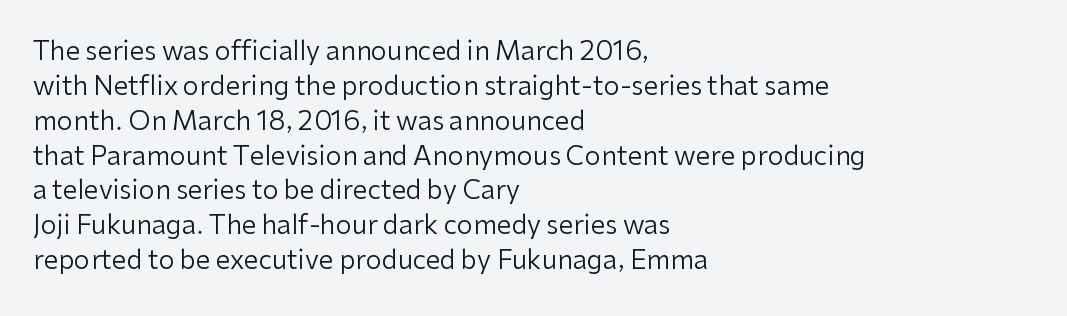
Q: Is the text bold? A: No.
Q: Is the text italic (slanted)? A: No, it is upright.
Q: Is the text underlined? A: No.
Q: How is the paragraph aligned? A: Left-aligned.
Q: Is the spacing between letters normal or unusually wide? A: Normal.
Q: Is the spacing between lines tight, normal or loose? A: Normal.
